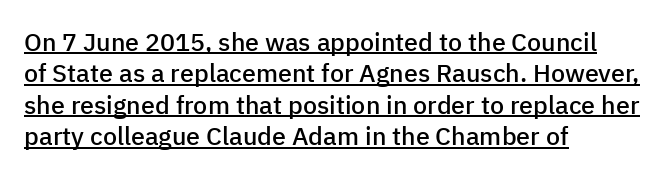
Q: Is the text bold? A: Semi-bold.
Q: Is the text italic (slanted)? A: No, it is upright.
Q: Is the text underlined? A: Yes.
Q: How is the paragraph aligned? A: Left-aligned.
Q: Is the spacing between letters normal or unusually wide? A: Normal.
Q: Is the spacing between lines tight, normal or loose? A: Normal.
